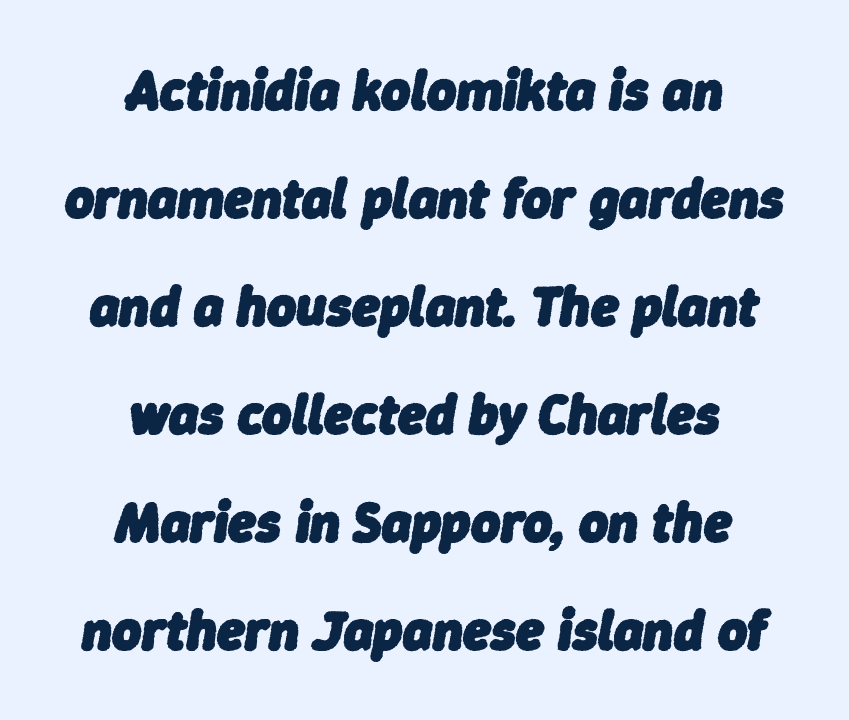
The letters are slanted; this is an italic face. Leading is clearly above the norm, producing a sparse column. Heavy-handed strokes throughout: this text is bold. These lines are rendered in a variable-pitch font.
